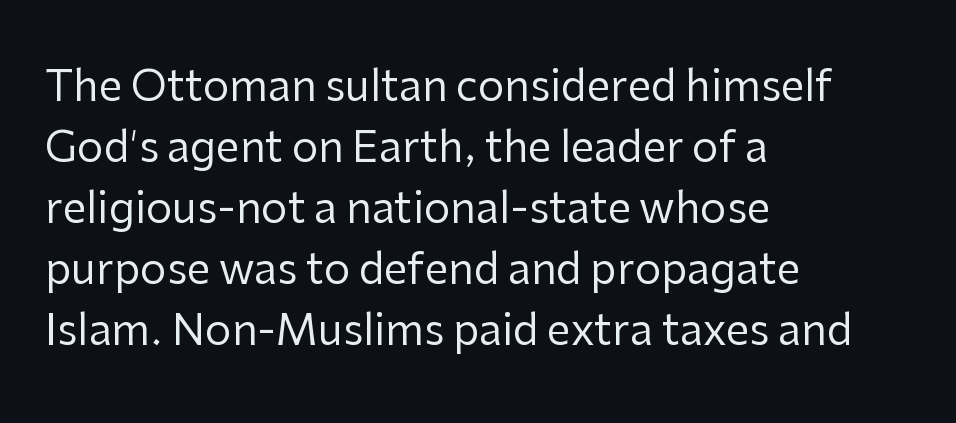
{"serif": "no", "italic": "no", "bold": "no", "weight": "regular", "width": "normal", "stroke_contrast": "low", "x_height": "medium", "monospaced": "no", "underline": "no", "align": "left", "line_spacing": "normal", "line_spacing_ratio": 1.45, "letter_spacing": "normal", "letter_spacing_em": 0.0, "glyph_px": 42}
